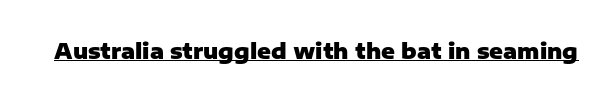
Emphasis is given by a line drawn under the lettering. Weight: bold. Honestly, the letter spacing is just normal — you wouldn't notice it. Is there any slant? The stems are plumb.
